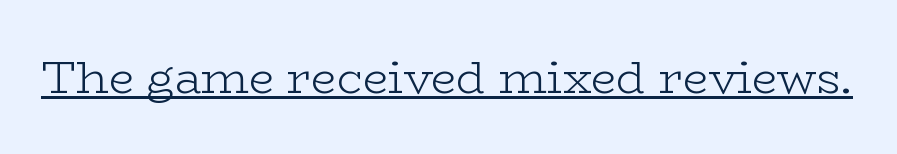
{"serif": "yes", "italic": "no", "bold": "no", "weight": "light", "width": "wide", "stroke_contrast": "low", "x_height": "medium", "monospaced": "no", "underline": "yes", "letter_spacing": "normal", "letter_spacing_em": 0.0, "glyph_px": 46}
